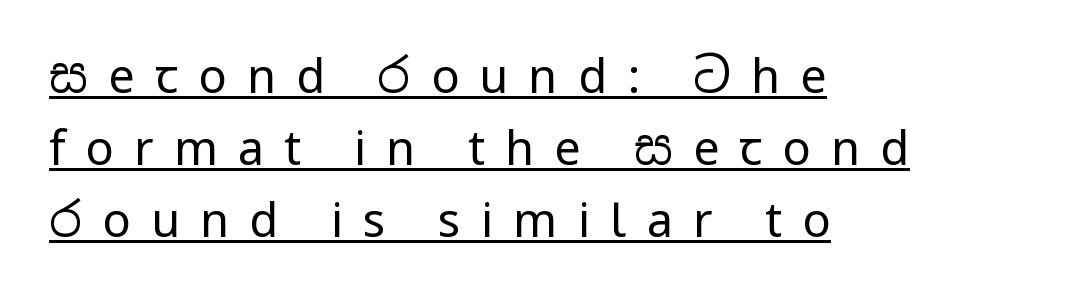
The image shows 47 px regular-weight sans-serif type, upright; set left-aligned, normal line spacing (1.53x), unusually wide letter spacing (+0.43 em), underlined; low stroke contrast and a medium x-height.
